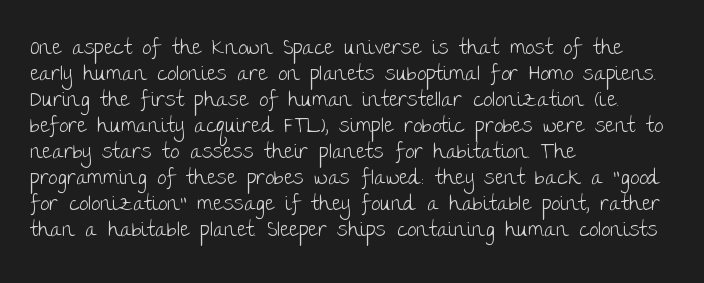
The typography opts for an upright posture over an oblique one. Unmarked baselines from the first word to the last. Students, note that the glyphs here touch the page at normal intervals. Which margin do the lines hug? The left one — the right edge is uneven. The typesetting does not lean heavy: it is not bold.
